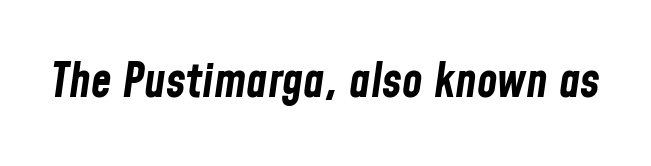
The image shows 47 px bold, condensed type, italic (leaning right); set normal letter spacing, not underlined; low stroke contrast and a medium x-height.
